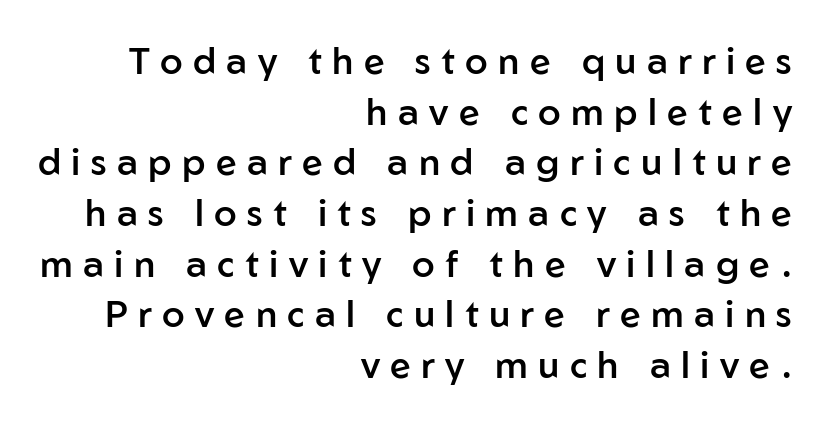
Notice the strokes are somewhat thickened but not fully heavy: this is a semibold. The designer went with a sans here, leaving each stem footless. Only glyphs here, with clear space below each row. A typesetter would call this leading conventional body-copy spacing. Posture: upright roman. Do the characters align in a grid? No, the font is proportional.
